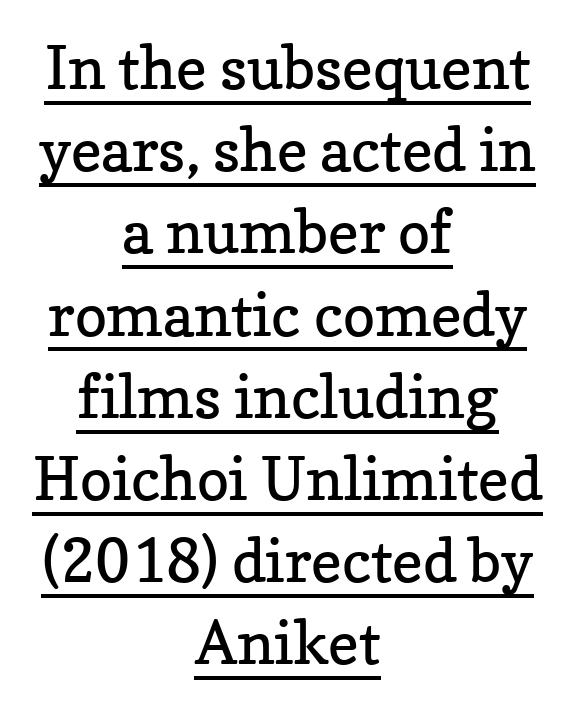
How are the letters spaced? Ordinarily, with no added tracking. The passage shown is typed in a proportional face where columns would drift. The text was rendered using a seriffed face with decorative stroke endings. The passage is arranged like a title page — every line centered.
